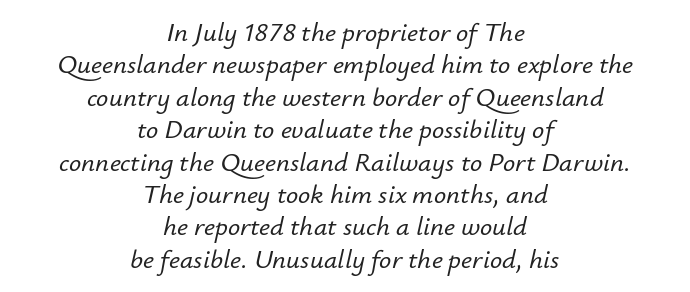
Q: Is the text italic (slanted)? A: Yes, it leans right by about 12 degrees.
Q: Is the text underlined? A: No.
Q: How is the paragraph aligned? A: Centered.
Q: Is the spacing between letters normal or unusually wide? A: Normal.
